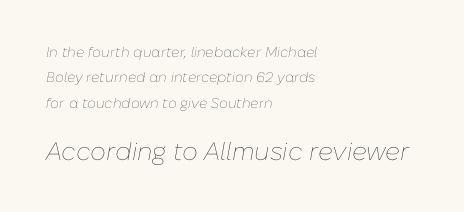
{"italic": "yes", "lean": "right", "slant_degrees": 10, "bold": "no", "underline": "no", "align": "left", "line_spacing_ratio": 1.81, "letter_spacing": "normal", "letter_spacing_em": 0.0, "larger_block": "second", "size_ratio": 1.79, "glyph_px": 25}
